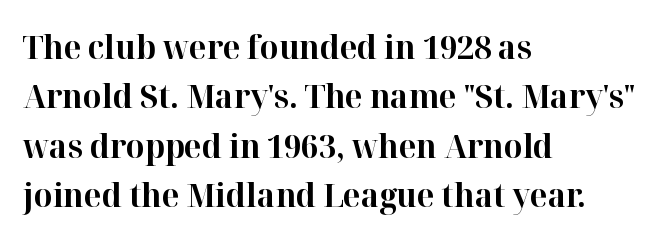
The image shows 33 px bold serif type, upright; set left-aligned, normal line spacing (1.5x), normal letter spacing, not underlined; high stroke contrast and a medium x-height.
